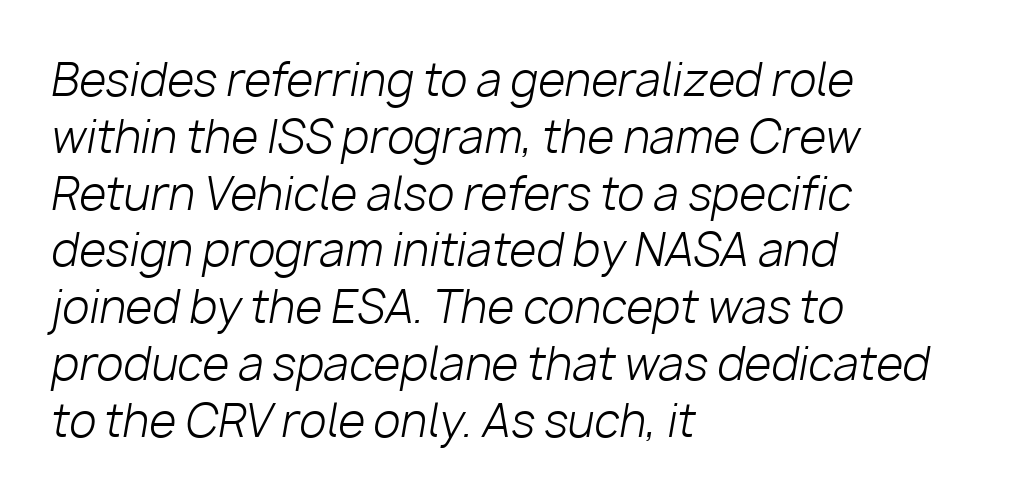
Slant detected: the letters are inclined. Successive baselines arrive at the customary interval. Is the block centered? No — it sits flush against the left margin. Think of a printed novel: that variable character pitch is what you see here. The weight tops out at a normal text grade. Caption: standard tracking, unaltered.
